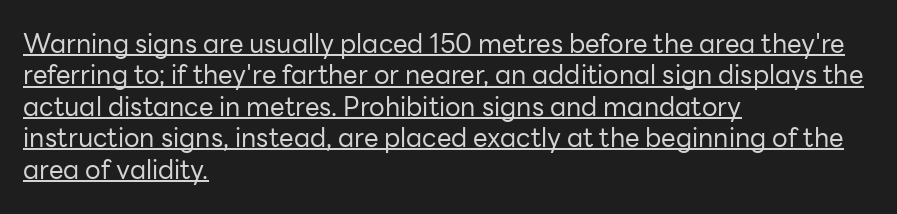
The letters stand straight up with perfectly vertical stems. Weight class: somewhere from thin through regular. This sample carries an underscore along the baseline area. The type is set solid horizontally, with unmodified tracking.
